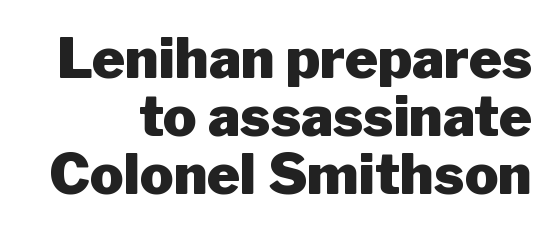
{"serif": "no", "italic": "no", "bold": "yes", "weight": "heavy", "width": "normal", "stroke_contrast": "low", "x_height": "medium", "monospaced": "no", "underline": "no", "line_spacing": "tight", "line_spacing_ratio": 1.04, "letter_spacing": "normal", "letter_spacing_em": 0.0, "glyph_px": 56}
